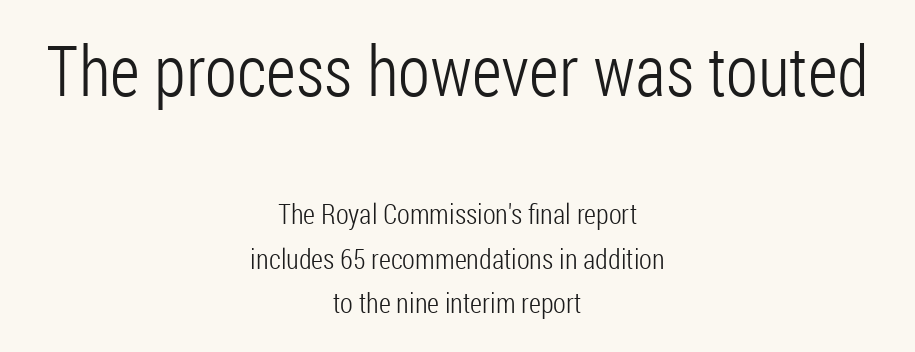
{"serif": "no", "italic": "no", "bold": "no", "weight": "light", "width": "condensed", "stroke_contrast": "low", "x_height": "medium", "monospaced": "no", "underline": "no", "align": "center", "line_spacing": "normal", "line_spacing_ratio": 1.59, "letter_spacing": "normal", "letter_spacing_em": 0.0, "larger_block": "first", "size_ratio": 2.5, "glyph_px": 70}
